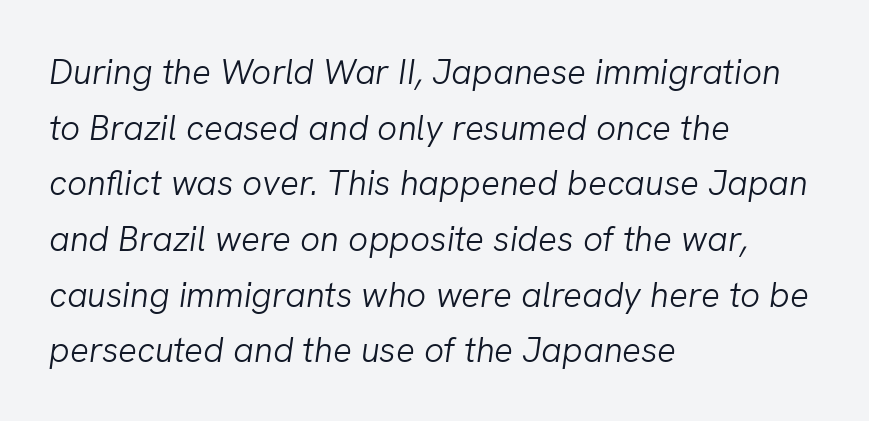
The image shows 35 px light type, italic (leaning right); set left-aligned, normal line spacing (1.59x), normal letter spacing, not underlined; low stroke contrast and a medium x-height.
